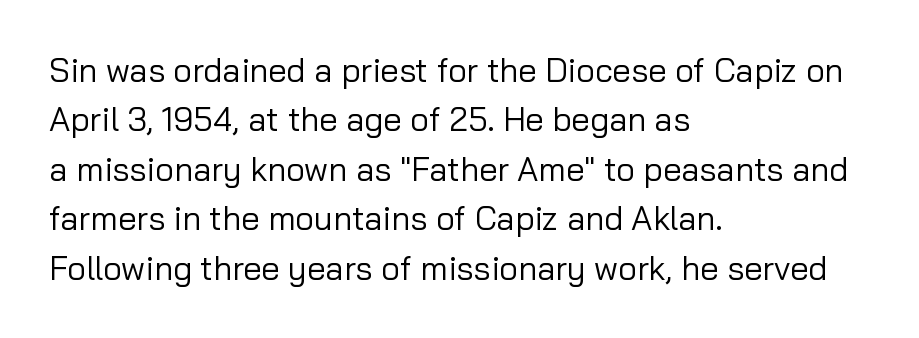
Normally led — the rows are evenly, conventionally spaced. Compared with a typical body face, this is equally light or lighter still. Is this a sans? Yes — the strokes have no serifs. The tracking reads as untouched default to a designer's eye.
